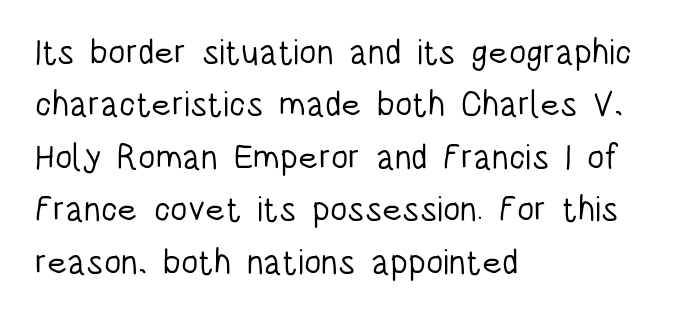
{"serif": "no", "italic": "no", "bold": "no", "weight": "light", "width": "condensed", "stroke_contrast": "low", "x_height": "large", "monospaced": "no", "underline": "no", "align": "left", "line_spacing": "normal", "line_spacing_ratio": 1.5, "letter_spacing": "normal", "letter_spacing_em": 0.0, "glyph_px": 35}
